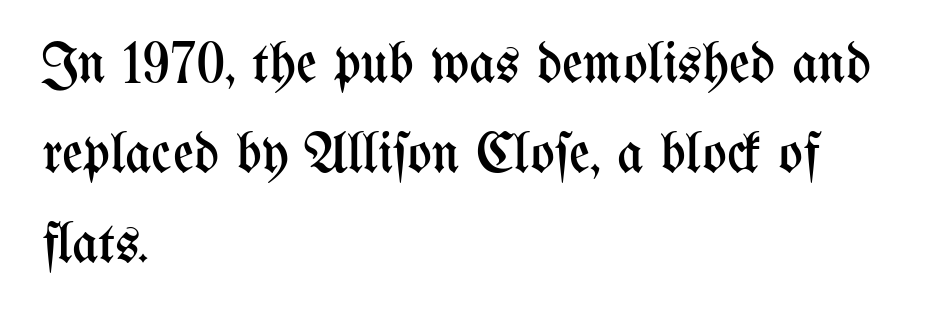
Q: Is the text bold? A: No.
Q: Is the text italic (slanted)? A: No, it is upright.
Q: Is the text underlined? A: No.
Q: How is the paragraph aligned? A: Left-aligned.
Q: Is the spacing between letters normal or unusually wide? A: Normal.
Q: Is the spacing between lines tight, normal or loose? A: Normal.
Q: Width (condensed, normal, or wide)? A: Condensed.
Q: Stroke contrast? A: Medium.
Q: x-height? A: Medium.
Q: Monospaced? A: No.
